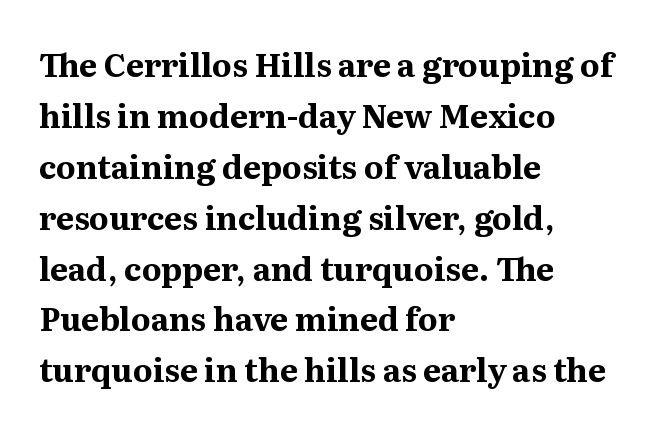
Q: Is the text bold? A: Yes.
Q: Is the text italic (slanted)? A: No, it is upright.
Q: Is the typeface a serif or a sans-serif typeface? A: Serif.
Q: Is the text underlined? A: No.
Q: How is the paragraph aligned? A: Left-aligned.
Q: Is the spacing between letters normal or unusually wide? A: Normal.
Q: Is the spacing between lines tight, normal or loose? A: Normal.
Q: Width (condensed, normal, or wide)? A: Normal.
Q: Stroke contrast? A: Medium.
Q: x-height? A: Medium.
Q: Monospaced? A: No.
